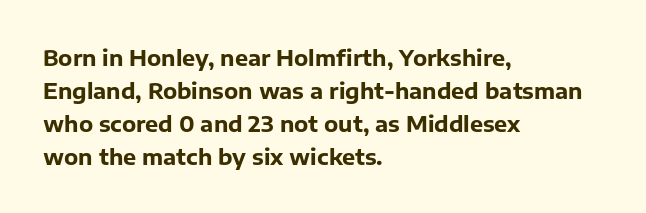
{"italic": "no", "bold": "yes", "underline": "no", "align": "left", "line_spacing": "normal", "line_spacing_ratio": 1.5, "letter_spacing": "normal", "letter_spacing_em": 0.0, "glyph_px": 22}
